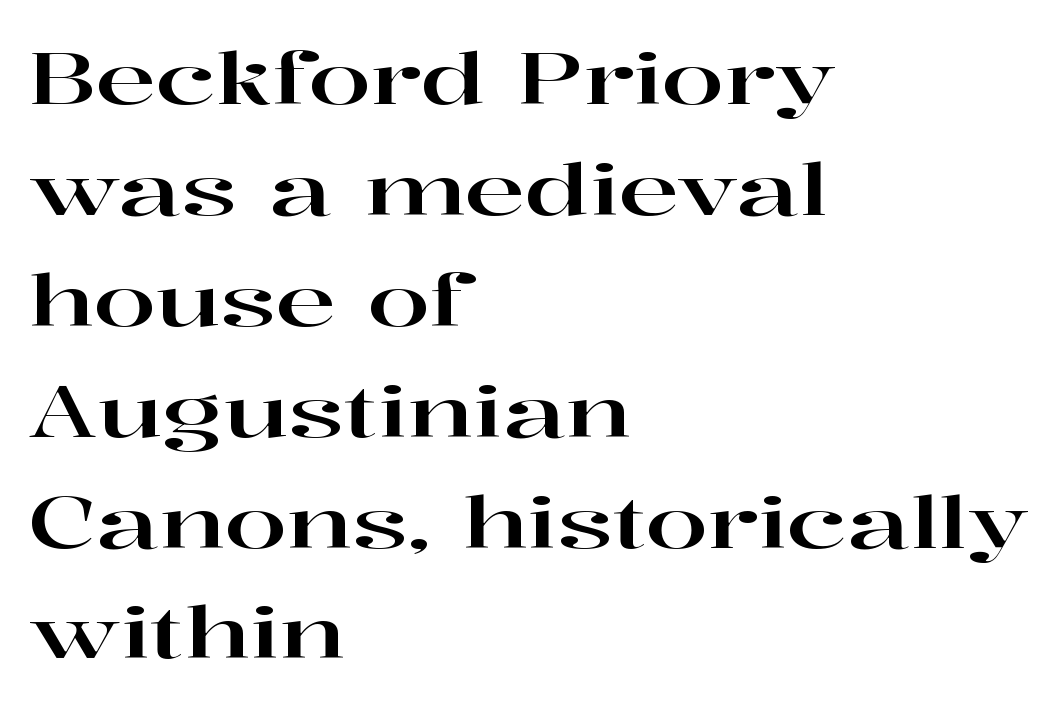
{"serif": "yes", "italic": "no", "width": "wide", "stroke_contrast": "high", "x_height": "medium", "monospaced": "no", "underline": "no", "align": "left", "line_spacing": "normal", "line_spacing_ratio": 1.54, "letter_spacing": "normal", "letter_spacing_em": 0.0, "glyph_px": 72}
